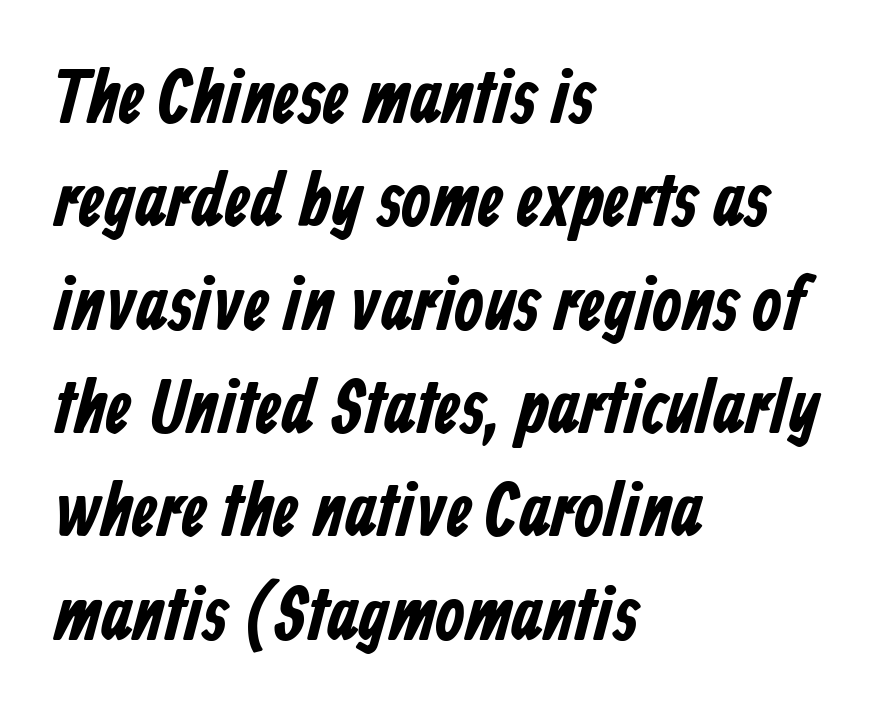
The foot of each line stays bare and open. Is this a sans? Yes — the strokes have no serifs. How would I describe the line gaps? Plain and ordinary. These lines keep a tight, regular rhythm from letter to letter. The text block is weighted toward the left margin, trailing off unevenly rightward.
